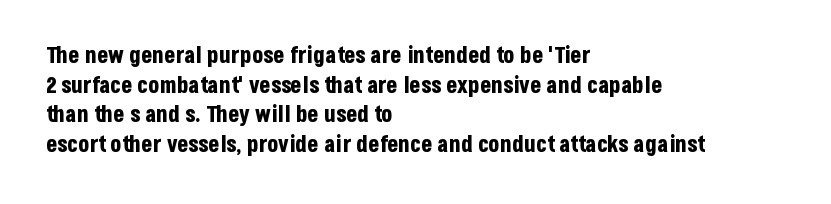
{"italic": "no", "bold": "yes", "underline": "no", "align": "left", "line_spacing": "normal", "line_spacing_ratio": 1.29, "letter_spacing": "normal", "letter_spacing_em": 0.0, "glyph_px": 23}
